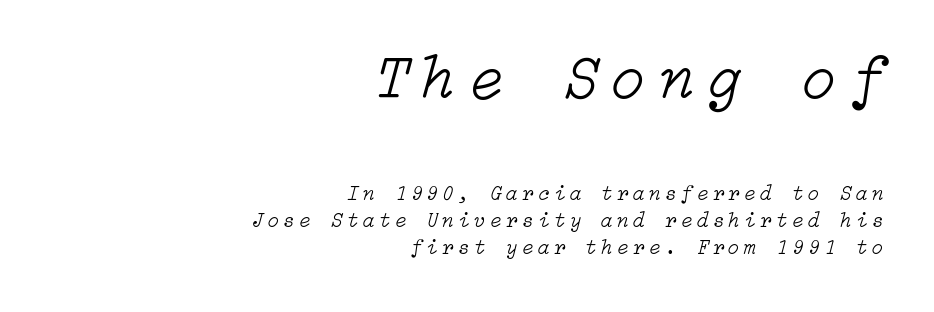
The image shows 63 px light type, italic (leaning right); set right-aligned, normal line spacing (1.29x), unusually wide letter spacing (+0.21 em), not underlined; the first (top) block is 3.0x larger; low stroke contrast and a medium x-height.
